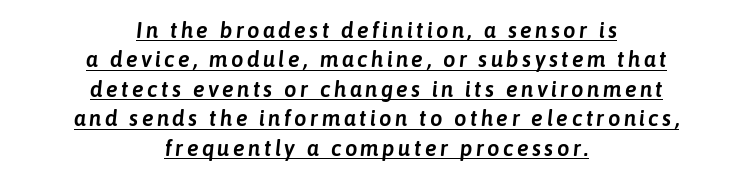
{"italic": "yes", "lean": "right", "slant_degrees": 6, "underline": "yes", "align": "center", "line_spacing": "normal", "line_spacing_ratio": 1.34, "glyph_px": 22}
